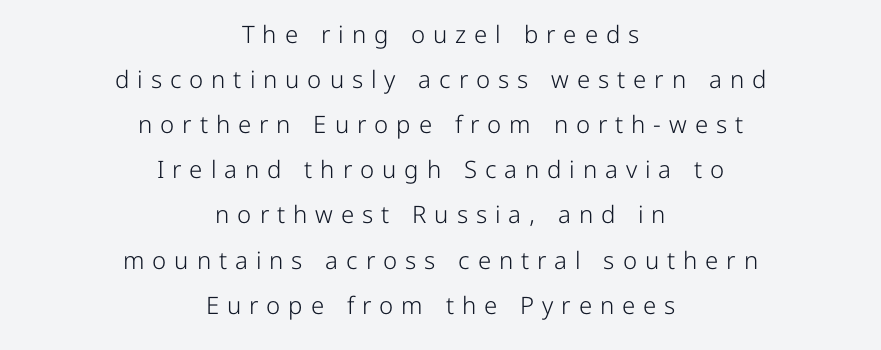
Q: Is the text bold? A: No.
Q: Is the text italic (slanted)? A: No, it is upright.
Q: Is the text underlined? A: No.
Q: How is the paragraph aligned? A: Centered.
Q: Is the spacing between letters normal or unusually wide? A: Unusually wide.
